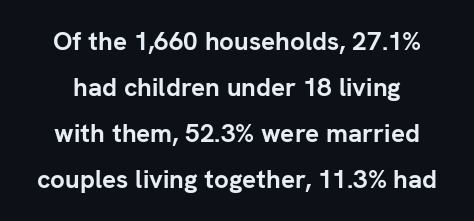
{"italic": "no", "bold": "yes", "underline": "no", "line_spacing_ratio": 1.77, "letter_spacing": "normal", "letter_spacing_em": 0.0, "glyph_px": 26}
